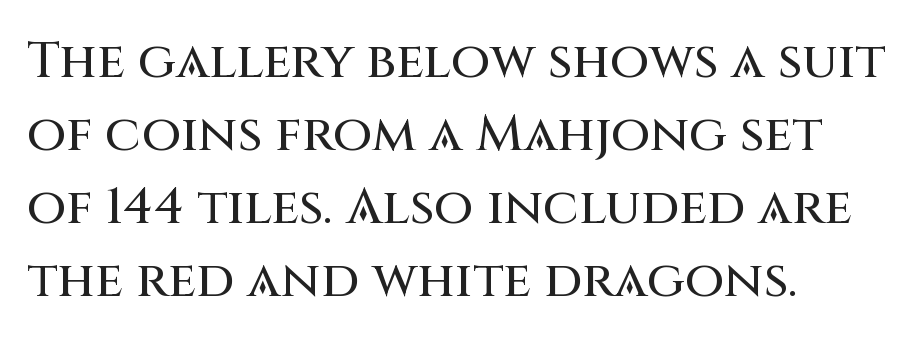
Q: Is the text italic (slanted)? A: No, it is upright.
Q: Is the typeface a serif or a sans-serif typeface? A: Sans-serif.
Q: Is the text underlined? A: No.
Q: How is the paragraph aligned? A: Left-aligned.
Q: Is the spacing between letters normal or unusually wide? A: Normal.
Q: Is the spacing between lines tight, normal or loose? A: Normal.
Q: Width (condensed, normal, or wide)? A: Normal.
Q: Stroke contrast? A: Medium.
Q: x-height? A: Large.
Q: Monospaced? A: No.
